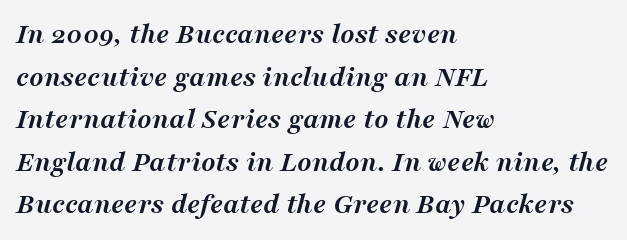
{"serif": "yes", "italic": "yes", "lean": "right", "slant_degrees": 16, "bold": "yes", "weight": "semibold", "width": "normal", "stroke_contrast": "medium", "x_height": "medium", "monospaced": "no", "underline": "no", "align": "left", "line_spacing": "normal", "line_spacing_ratio": 1.42, "letter_spacing": "normal", "letter_spacing_em": 0.0, "glyph_px": 30}
